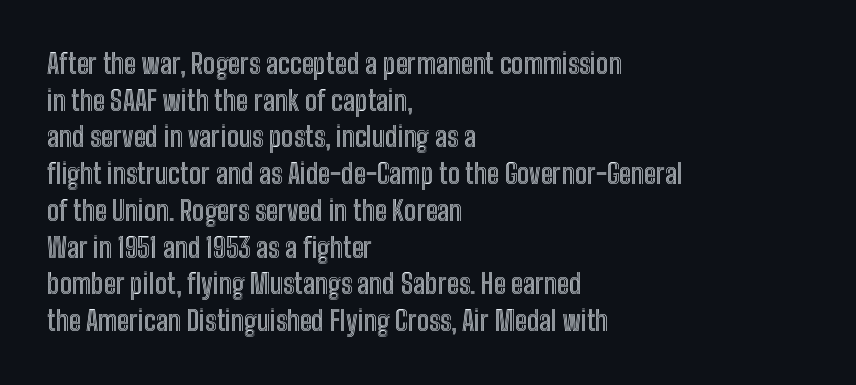
The image shows 27 px text type, upright; set left-aligned, normal line spacing (1.36x), normal letter spacing, not underlined.
